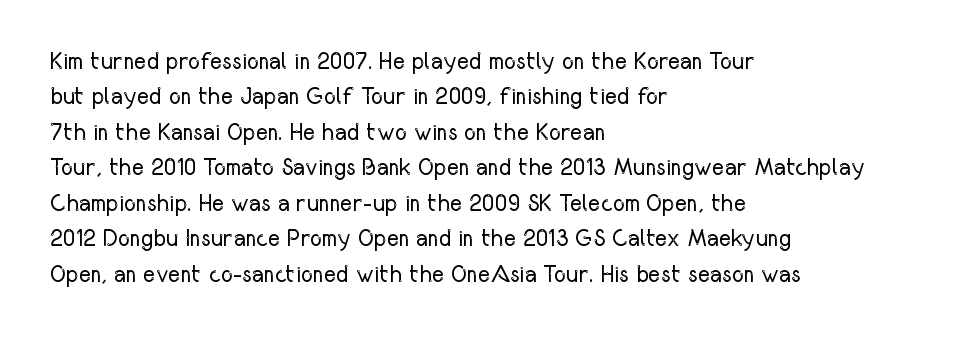
Q: Is the text bold? A: No.
Q: Is the text italic (slanted)? A: No, it is upright.
Q: Is the text underlined? A: No.
Q: How is the paragraph aligned? A: Left-aligned.
Q: Is the spacing between letters normal or unusually wide? A: Normal.
Q: Is the spacing between lines tight, normal or loose? A: Normal.
